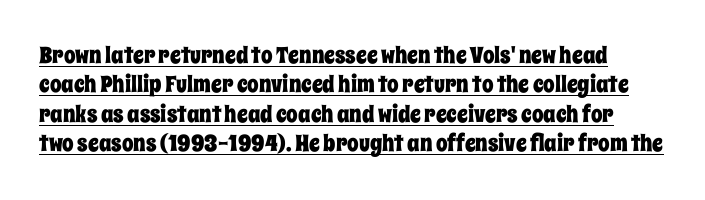
The image shows 23 px text type, upright; set normal line spacing (1.28x), normal letter spacing, underlined.
